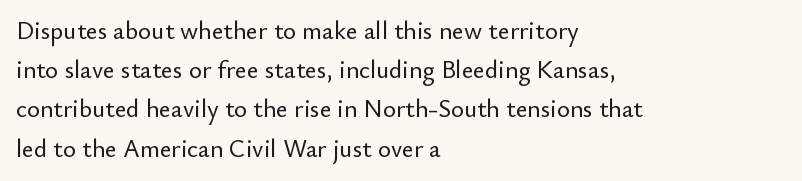
The foot of each line stays bare and open. Upright lettering throughout. Characters follow at the spacing the type designer built in. Line spacing here is normal.
